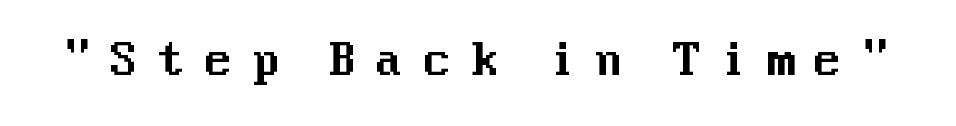
The image shows 43 px sans-serif type, upright; set unusually wide letter spacing (+0.41 em), not underlined; medium stroke contrast and a medium x-height.
